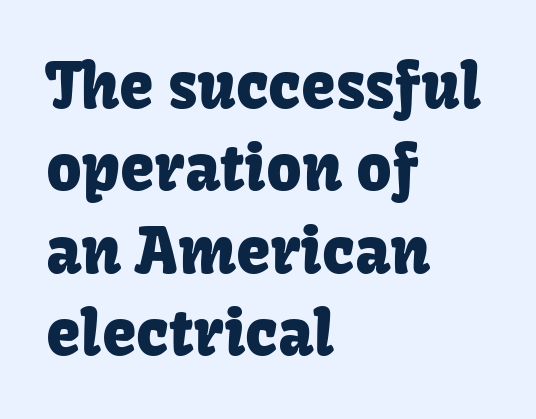
{"serif": "no", "italic": "no", "width": "normal", "stroke_contrast": "low", "x_height": "medium", "monospaced": "no", "underline": "no", "align": "left", "line_spacing": "normal", "line_spacing_ratio": 1.33, "letter_spacing": "normal", "letter_spacing_em": 0.0, "glyph_px": 62}
